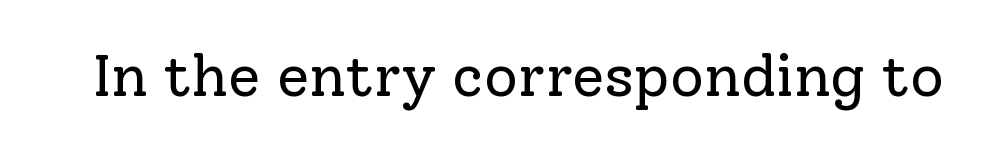
Q: Is the text bold? A: No.
Q: Is the text italic (slanted)? A: No, it is upright.
Q: Is the typeface a serif or a sans-serif typeface? A: Serif.
Q: Is the text underlined? A: No.
Q: Is the spacing between letters normal or unusually wide? A: Normal.
Q: Width (condensed, normal, or wide)? A: Normal.
Q: Stroke contrast? A: Low.
Q: x-height? A: Medium.
Q: Monospaced? A: No.
